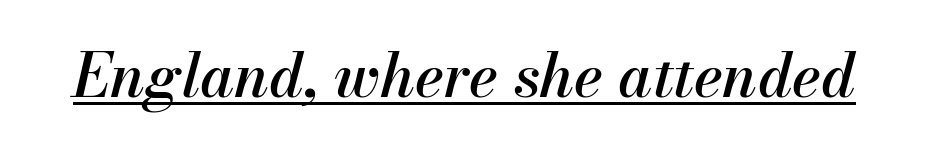
The image shows 61 px text type, italic (leaning right); set normal letter spacing, underlined; medium stroke contrast and a small x-height.
